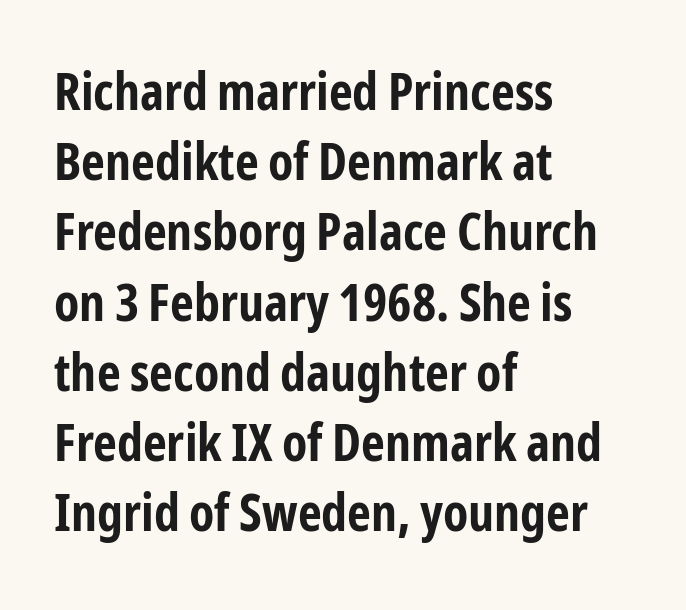
Regarding leading, the lines here are spaced in the standard way. Rule under the text: the space is simply empty. Here the designer chose a conventional face with non-uniform glyph widths. Thick stems and heavy bowls — unmistakably bold.
